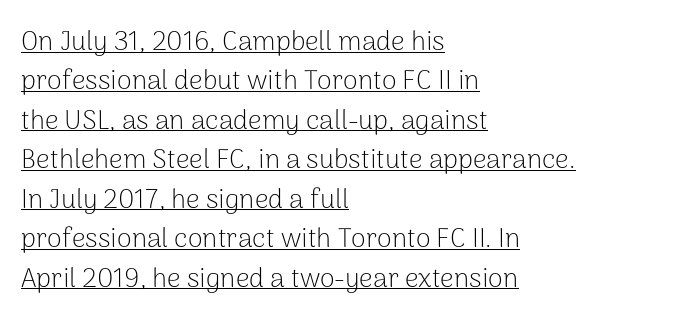
{"italic": "no", "bold": "no", "underline": "yes", "align": "left", "line_spacing": "normal", "line_spacing_ratio": 1.46, "letter_spacing": "normal", "letter_spacing_em": 0.0, "glyph_px": 27}
